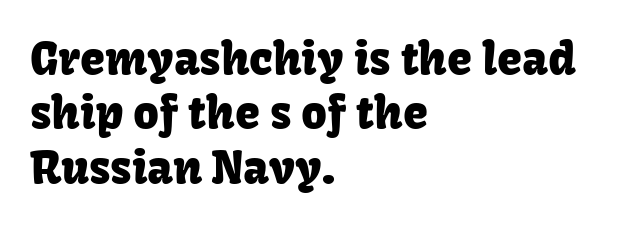
Q: Is the text italic (slanted)? A: No, it is upright.
Q: Is the typeface a serif or a sans-serif typeface? A: Sans-serif.
Q: Is the text underlined? A: No.
Q: How is the paragraph aligned? A: Left-aligned.
Q: Is the spacing between letters normal or unusually wide? A: Normal.
Q: Width (condensed, normal, or wide)? A: Normal.
Q: Stroke contrast? A: Low.
Q: x-height? A: Medium.
Q: Monospaced? A: No.
